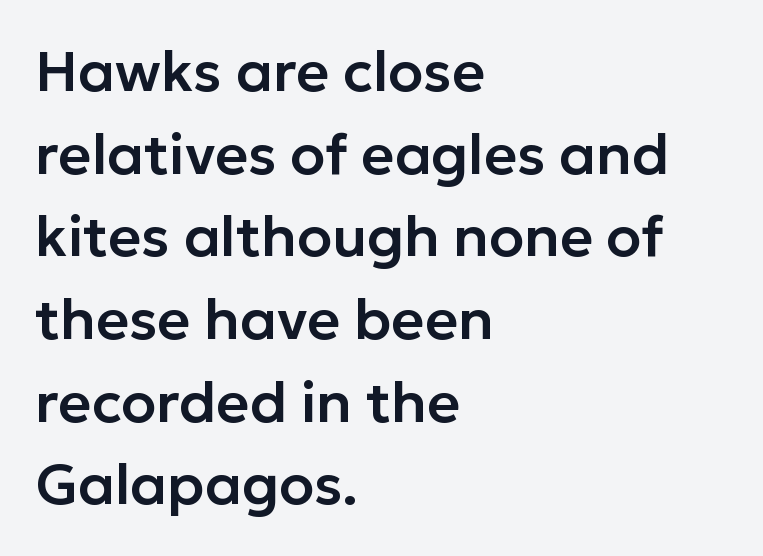
Q: Is the text italic (slanted)? A: No, it is upright.
Q: Is the typeface a serif or a sans-serif typeface? A: Sans-serif.
Q: Is the text underlined? A: No.
Q: How is the paragraph aligned? A: Left-aligned.
Q: Is the spacing between letters normal or unusually wide? A: Normal.
Q: Is the spacing between lines tight, normal or loose? A: Normal.
Q: Width (condensed, normal, or wide)? A: Normal.
Q: Stroke contrast? A: Low.
Q: x-height? A: Medium.
Q: Monospaced? A: No.
